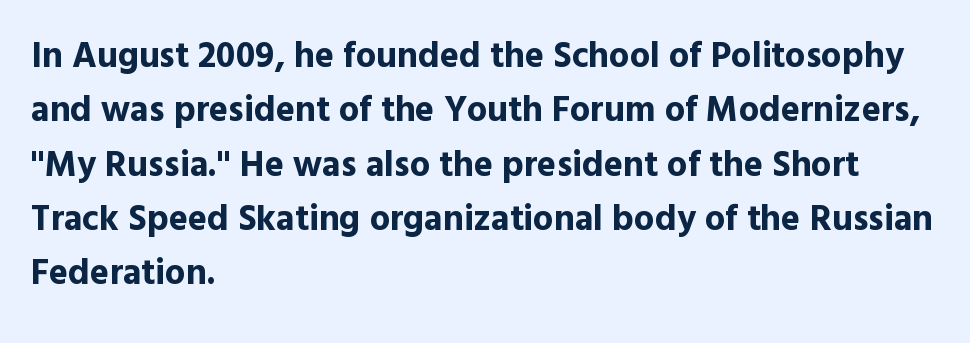
Glyph-to-glyph distance matches everyday printed text. Unlike a traditional serif, this face leaves its strokes unadorned. Here the designer chose a conventional face with non-uniform glyph widths. You'd pick this weight for a headline — it's a proper bold.
